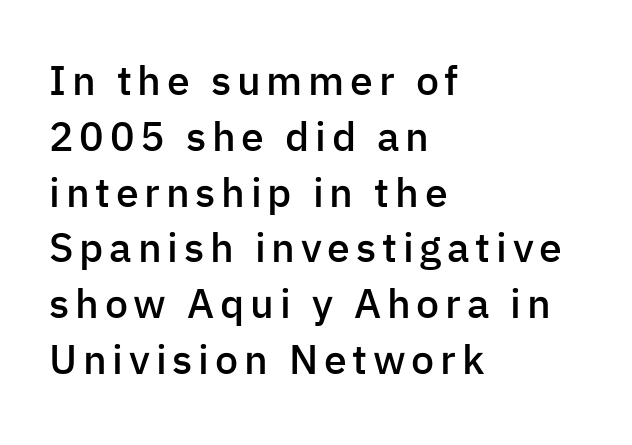
The image shows 41 px semibold sans-serif type, upright; set left-aligned, normal line spacing (1.36x), not underlined; low stroke contrast and a medium x-height.
